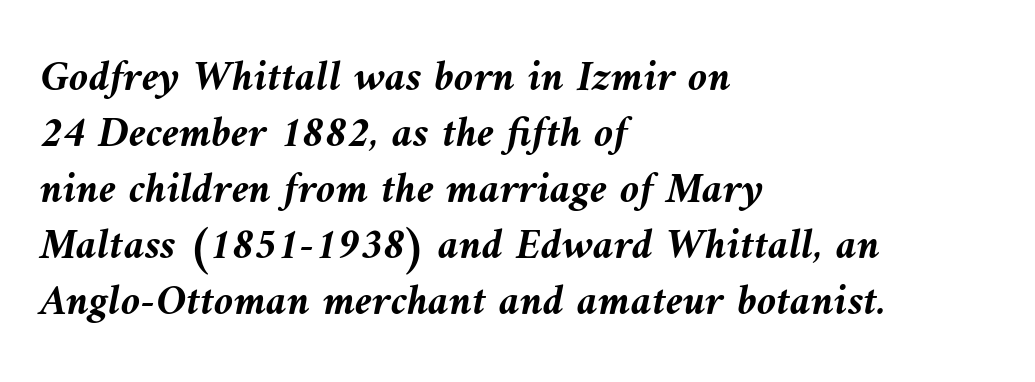
Q: Is the text bold? A: Yes.
Q: Is the text italic (slanted)? A: Yes, it leans left by about 10 degrees.
Q: Is the text underlined? A: No.
Q: How is the paragraph aligned? A: Left-aligned.
Q: Is the spacing between letters normal or unusually wide? A: Normal.
Q: Is the spacing between lines tight, normal or loose? A: Normal.
Q: Width (condensed, normal, or wide)? A: Normal.
Q: Stroke contrast? A: Medium.
Q: x-height? A: Medium.
Q: Monospaced? A: No.
